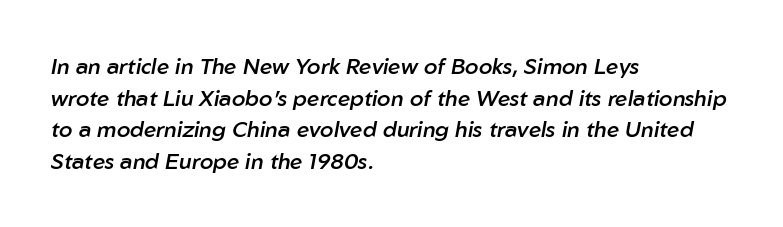
Q: Is the text bold? A: Semi-bold.
Q: Is the text italic (slanted)? A: Yes, it leans right by about 10 degrees.
Q: Is the text underlined? A: No.
Q: How is the paragraph aligned? A: Left-aligned.
Q: Is the spacing between letters normal or unusually wide? A: Normal.
Q: Is the spacing between lines tight, normal or loose? A: Normal.
